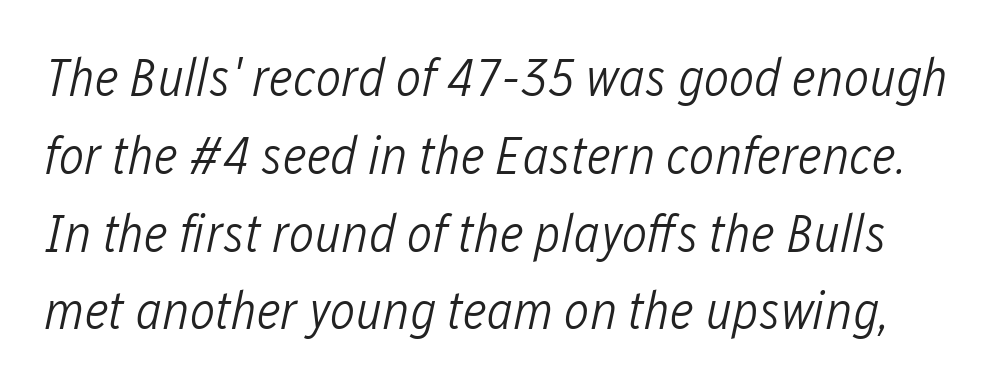
Q: Is the text bold? A: No.
Q: Is the text italic (slanted)? A: Yes, it leans right by about 12 degrees.
Q: Is the text underlined? A: No.
Q: Is the spacing between letters normal or unusually wide? A: Normal.
Q: Is the spacing between lines tight, normal or loose? A: Normal.
Q: Width (condensed, normal, or wide)? A: Condensed.
Q: Stroke contrast? A: Low.
Q: x-height? A: Medium.
Q: Monospaced? A: No.
